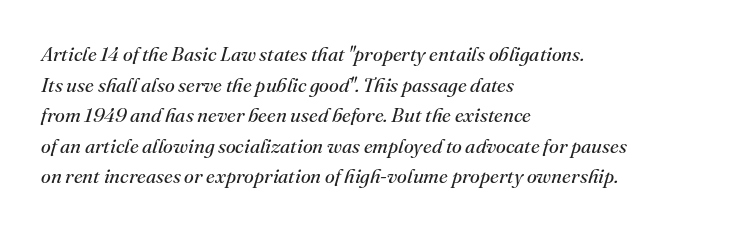
Q: Is the text bold? A: No.
Q: Is the text italic (slanted)? A: Yes, it leans right by about 16 degrees.
Q: Is the text underlined? A: No.
Q: How is the paragraph aligned? A: Left-aligned.
Q: Is the spacing between letters normal or unusually wide? A: Normal.
Q: Is the spacing between lines tight, normal or loose? A: Normal.
